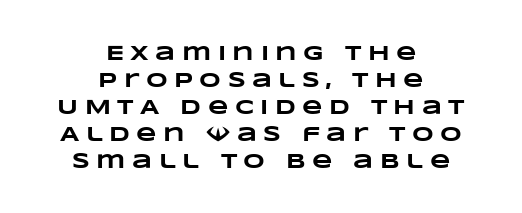
{"bold": "yes", "underline": "no", "align": "center", "line_spacing": "normal", "line_spacing_ratio": 1.28, "letter_spacing": "wide", "letter_spacing_em": 0.31, "glyph_px": 21}
